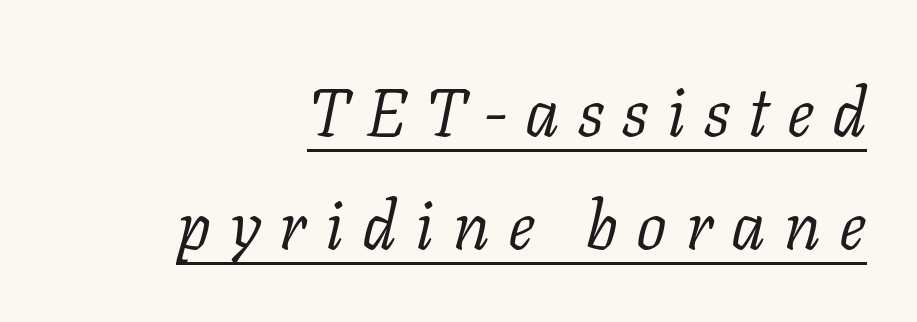
The line texture is sparse and dotted thanks to wide tracking. A serif font was chosen for this passage. The letters look calm and open, with moderate or lighter stems. This block has exactly the height ordinary leading produces. Is this a fixed-width face? No — the glyphs have proportional, varying widths.
